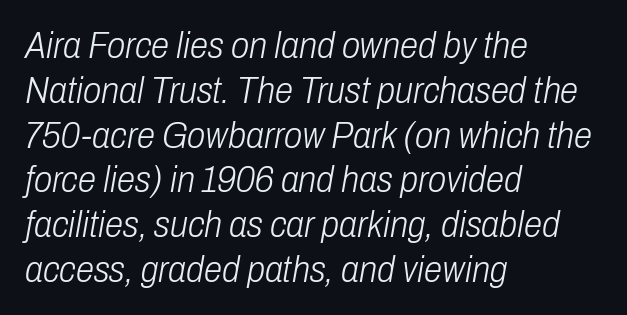
The image shows 37 px light, condensed type, italic (leaning right); set left-aligned, line spacing 1.21x, normal letter spacing, not underlined; low stroke contrast and a medium x-height.
